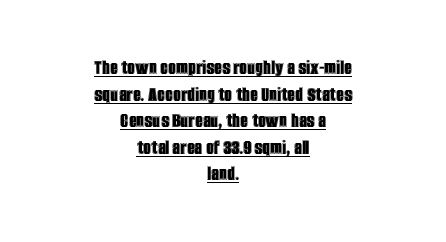
The image shows 22 px text type, upright; set centered, line spacing 1.21x, normal letter spacing, underlined.
